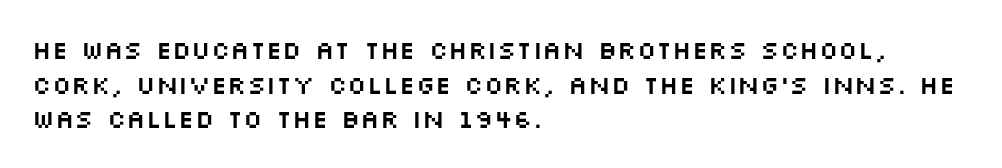
The image shows 26 px text type, upright; set left-aligned, normal line spacing (1.33x), normal letter spacing, not underlined.
